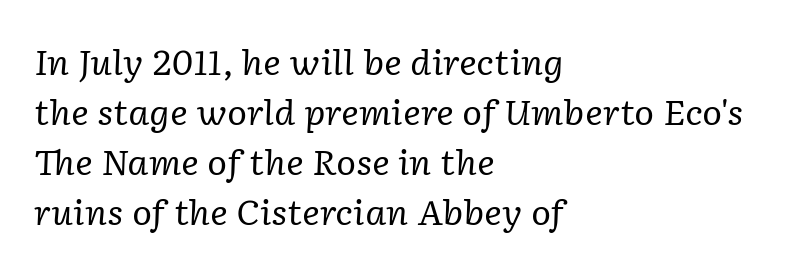
Q: Is the text bold? A: No.
Q: Is the text italic (slanted)? A: Yes, it leans right by about 2 degrees.
Q: Is the typeface a serif or a sans-serif typeface? A: Serif.
Q: Is the text underlined? A: No.
Q: How is the paragraph aligned? A: Left-aligned.
Q: Is the spacing between letters normal or unusually wide? A: Normal.
Q: Is the spacing between lines tight, normal or loose? A: Normal.
Q: Width (condensed, normal, or wide)? A: Normal.
Q: Stroke contrast? A: Low.
Q: x-height? A: Medium.
Q: Monospaced? A: No.
